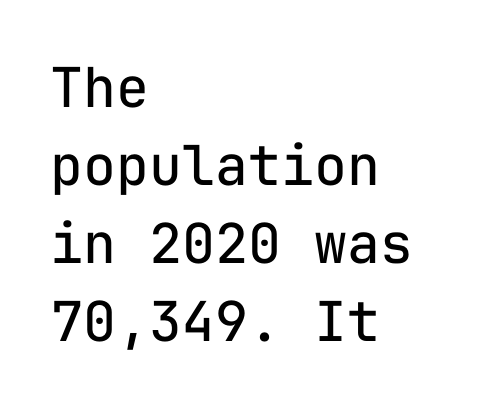
The image shows 55 px regular-weight sans-serif type, upright, monospaced; set left-aligned, normal line spacing (1.42x), normal letter spacing, not underlined; low stroke contrast and a medium x-height.
